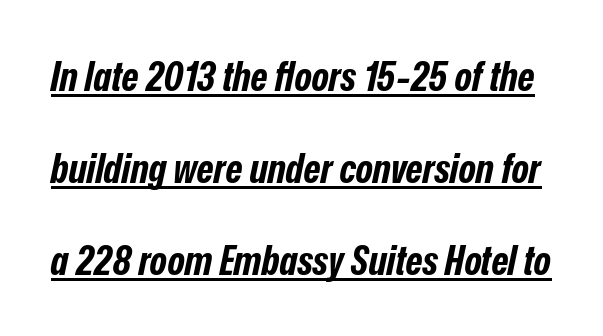
This rendering features underlined lettering. This block would shrink considerably if given ordinary leading; it's expanded now. Varying glyph widths throughout — classic text-font behaviour. Between one letter and the next there's only the usual sliver of space. Weight check: bold — yes, fully.
